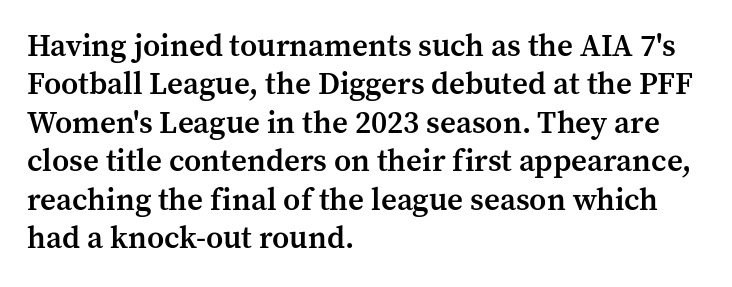
{"serif": "yes", "italic": "no", "bold": "semi", "weight": "semibold", "width": "normal", "stroke_contrast": "medium", "x_height": "medium", "monospaced": "no", "underline": "no", "align": "left", "line_spacing_ratio": 1.24, "letter_spacing": "normal", "letter_spacing_em": 0.0, "glyph_px": 31}
